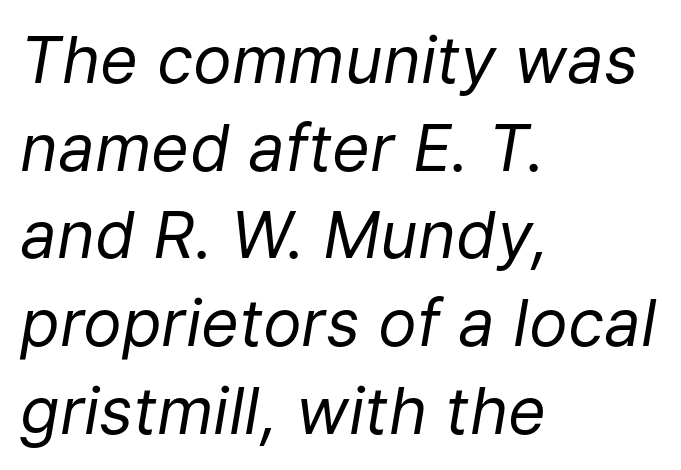
{"italic": "yes", "lean": "right", "slant_degrees": 9, "bold": "no", "weight": "regular", "width": "normal", "stroke_contrast": "low", "x_height": "medium", "monospaced": "no", "underline": "no", "align": "left", "line_spacing": "normal", "line_spacing_ratio": 1.35, "letter_spacing": "normal", "letter_spacing_em": 0.0, "glyph_px": 65}
